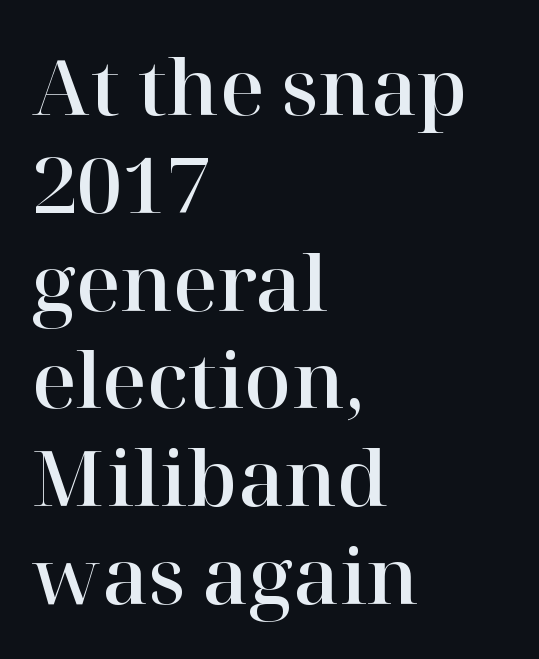
The image shows 77 px serif type, upright; set left-aligned, normal line spacing (1.27x), normal letter spacing, not underlined; high stroke contrast and a medium x-height.
